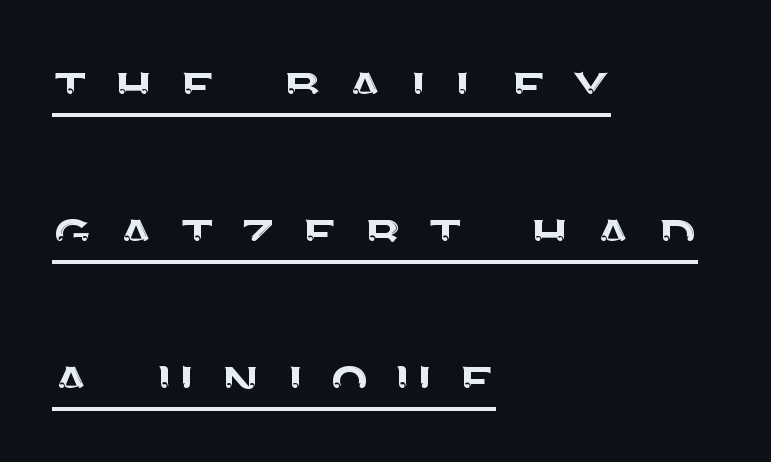
Q: Is the text italic (slanted)? A: No, it is upright.
Q: Is the typeface a serif or a sans-serif typeface? A: Sans-serif.
Q: Is the text underlined? A: Yes.
Q: How is the paragraph aligned? A: Left-aligned.
Q: Is the spacing between letters normal or unusually wide? A: Unusually wide.
Q: Is the spacing between lines tight, normal or loose? A: Loose.
Q: Width (condensed, normal, or wide)? A: Normal.
Q: Stroke contrast? A: Medium.
Q: x-height? A: Large.
Q: Monospaced? A: No.
